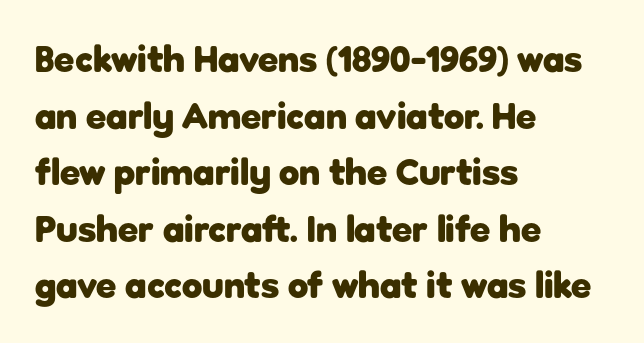
Short and long lines alike share a common starting point at left. The type sits square on the baseline with zero lean. The font is running at its bold setting. A bare baseline throughout the passage. These lines are rendered in a variable-pitch font. The rows are spaced the way most documents space them.
